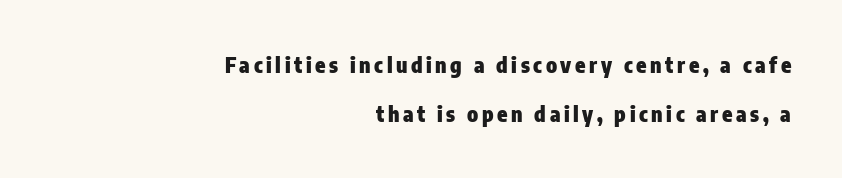
This block would shrink considerably if given ordinary leading; it's expanded now. Nope, not italic — everything's standing straight. Has an underline been added? It has not. Teacher's note: observe the even right margin — that is flush-right alignment. Heft: maximum for text — a bold.
